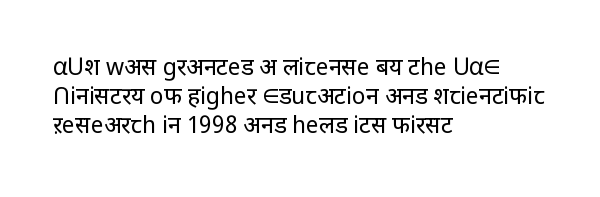
Q: Is the text bold? A: No.
Q: Is the text italic (slanted)? A: No, it is upright.
Q: Is the text underlined? A: No.
Q: How is the paragraph aligned? A: Left-aligned.
Q: Is the spacing between letters normal or unusually wide? A: Normal.
Q: Is the spacing between lines tight, normal or loose? A: Normal.
